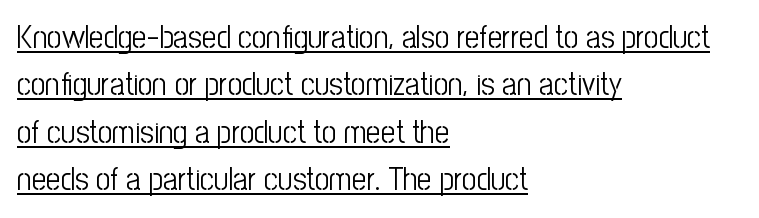
{"serif": "no", "italic": "no", "bold": "no", "weight": "light", "width": "condensed", "stroke_contrast": "low", "x_height": "medium", "monospaced": "no", "underline": "yes", "align": "left", "line_spacing": "normal", "line_spacing_ratio": 1.48, "letter_spacing": "normal", "letter_spacing_em": 0.0, "glyph_px": 32}
